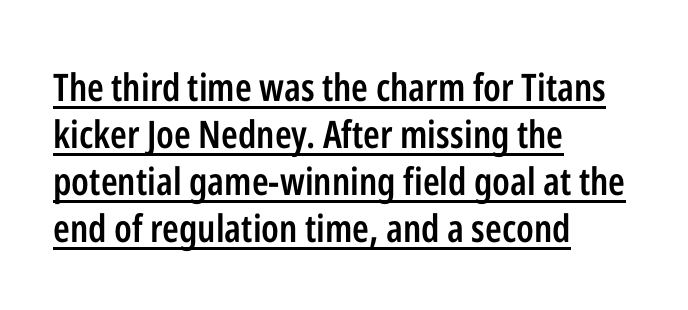
{"serif": "no", "italic": "no", "bold": "semi", "weight": "semibold", "width": "condensed", "stroke_contrast": "low", "x_height": "medium", "monospaced": "no", "underline": "yes", "align": "left", "line_spacing_ratio": 1.24, "letter_spacing": "normal", "letter_spacing_em": 0.0, "glyph_px": 38}
